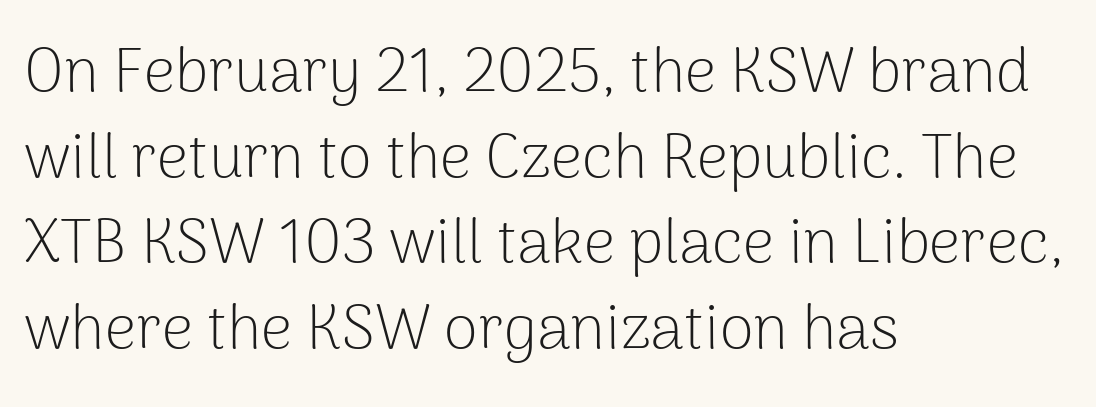
{"serif": "no", "italic": "no", "bold": "no", "weight": "light", "width": "normal", "stroke_contrast": "low", "x_height": "medium", "monospaced": "no", "underline": "no", "align": "left", "line_spacing": "normal", "line_spacing_ratio": 1.38, "letter_spacing": "normal", "letter_spacing_em": 0.0, "glyph_px": 62}
